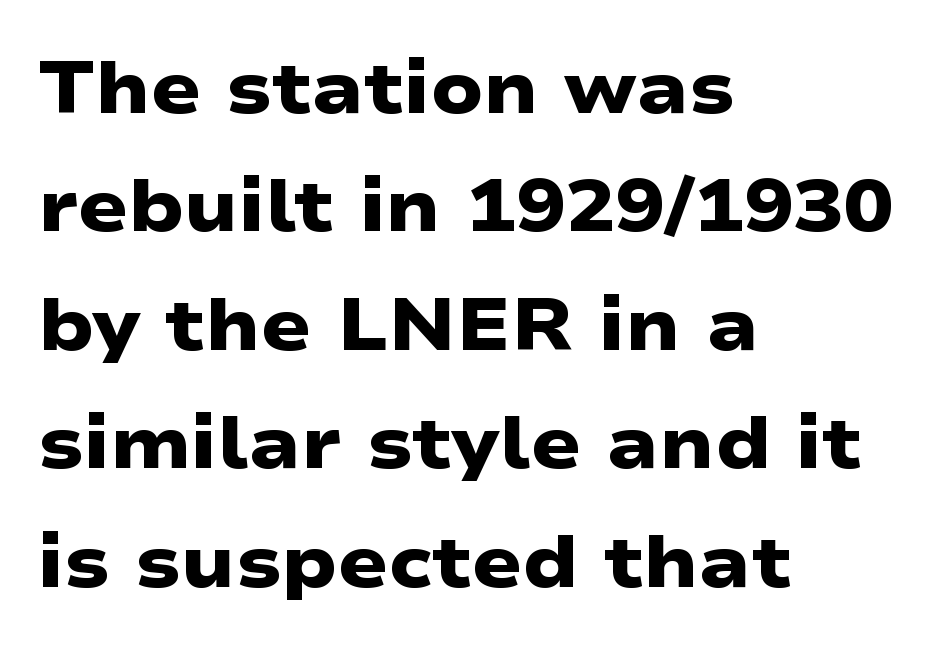
Q: Is the text bold? A: Yes.
Q: Is the typeface a serif or a sans-serif typeface? A: Sans-serif.
Q: Is the text underlined? A: No.
Q: How is the paragraph aligned? A: Left-aligned.
Q: Is the spacing between letters normal or unusually wide? A: Normal.
Q: Is the spacing between lines tight, normal or loose? A: Normal.
Q: Width (condensed, normal, or wide)? A: Wide.
Q: Stroke contrast? A: Low.
Q: x-height? A: Medium.
Q: Monospaced? A: No.
